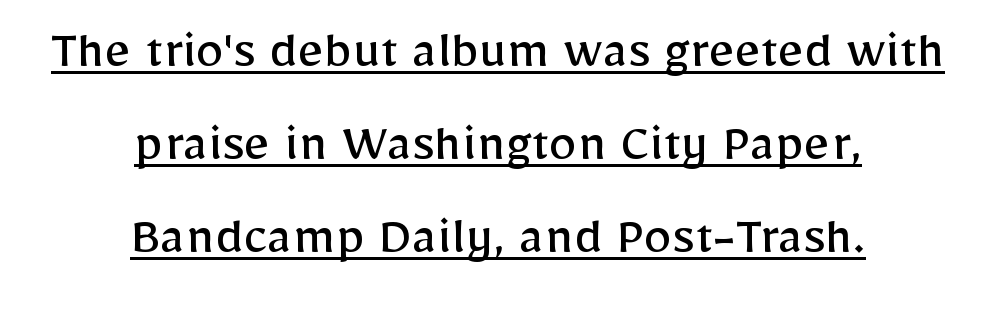
The image shows 57 px regular-weight sans-serif type, upright; set centered, normal line spacing (1.63x), normal letter spacing, underlined; low stroke contrast and a medium x-height.
